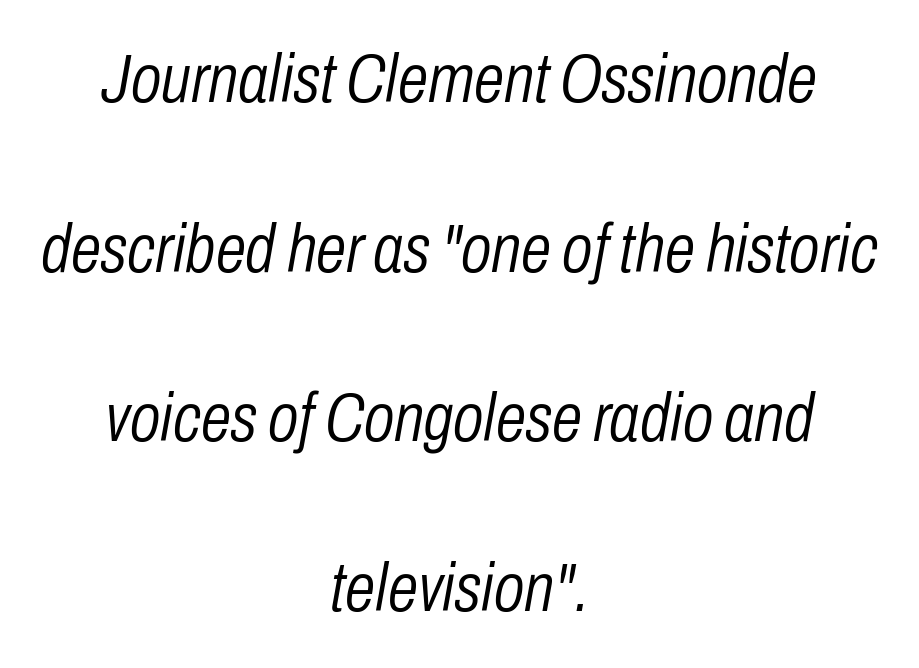
{"italic": "yes", "lean": "right", "slant_degrees": 10, "bold": "no", "weight": "light", "width": "condensed", "stroke_contrast": "low", "x_height": "medium", "monospaced": "no", "underline": "no", "align": "center", "line_spacing": "loose", "line_spacing_ratio": 2.46, "letter_spacing": "normal", "letter_spacing_em": 0.0, "glyph_px": 69}
